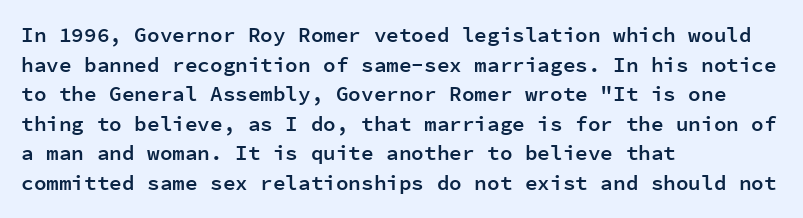
The image shows 21 px text type, upright; set left-aligned, normal line spacing (1.41x), normal letter spacing, not underlined.
